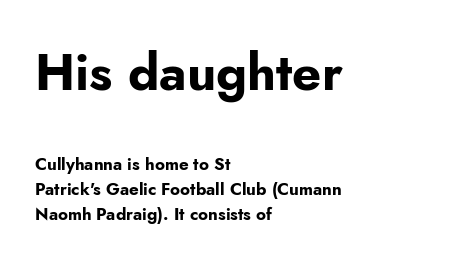
Q: Is the text bold? A: Yes.
Q: Is the text italic (slanted)? A: No, it is upright.
Q: Is the typeface a serif or a sans-serif typeface? A: Sans-serif.
Q: Is the text underlined? A: No.
Q: How is the paragraph aligned? A: Left-aligned.
Q: Is the spacing between letters normal or unusually wide? A: Normal.
Q: Is the spacing between lines tight, normal or loose? A: Normal.
Q: Which block of text is set in a larger size, the first (top) or the second (bottom)? A: The first (top) one.
Q: Width (condensed, normal, or wide)? A: Normal.
Q: Stroke contrast? A: Low.
Q: x-height? A: Small.
Q: Monospaced? A: No.
